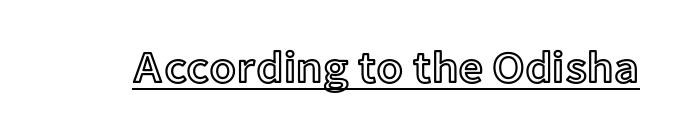
Q: Is the text italic (slanted)? A: No, it is upright.
Q: Is the text underlined? A: Yes.
Q: Is the spacing between letters normal or unusually wide? A: Normal.
Q: Width (condensed, normal, or wide)? A: Normal.
Q: x-height? A: Medium.
Q: Monospaced? A: No.
